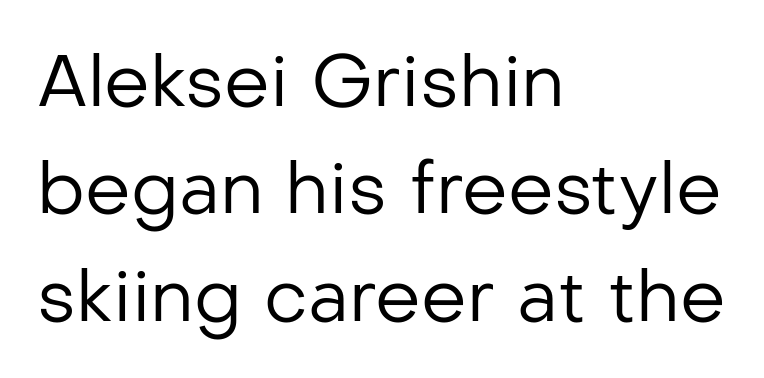
The image shows 72 px regular-weight sans-serif type, upright; set left-aligned, normal line spacing (1.49x), normal letter spacing, not underlined; low stroke contrast and a medium x-height.
